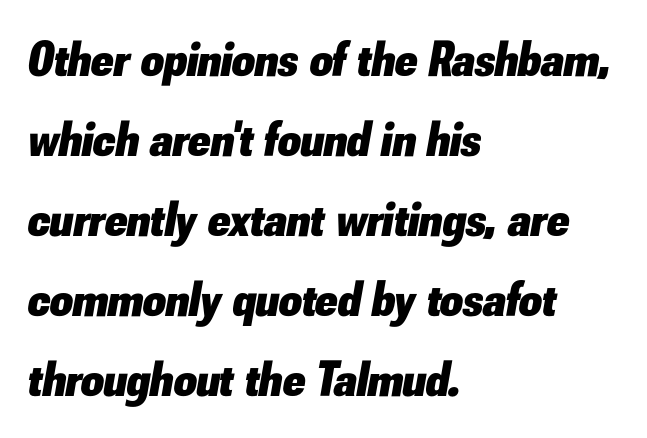
The image shows 50 px heavy type, italic (leaning right); set left-aligned, normal line spacing (1.6x), normal letter spacing, not underlined; low stroke contrast and a small x-height.
